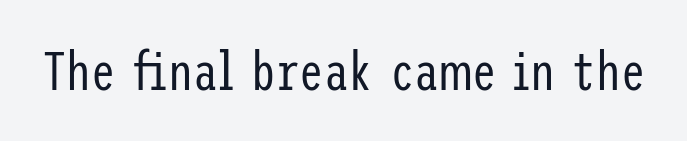
The typeface has the unassuming heft of standard copy or less. Designer's note — italics off, roman on. The font family rendered here belongs to the sans-serif group. Rule under the text: the space is simply empty.
